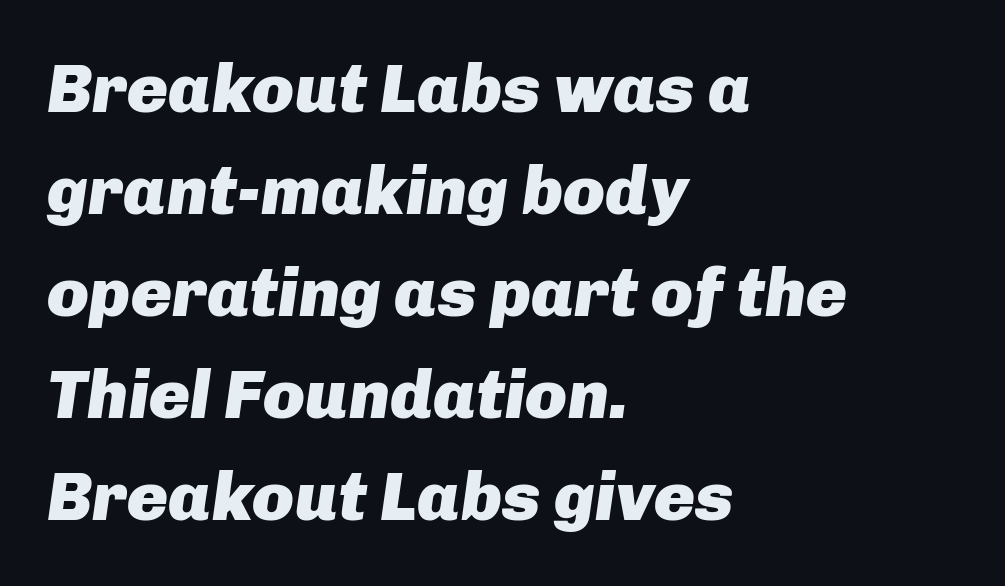
Q: Is the text bold? A: Yes.
Q: Is the text italic (slanted)? A: Yes, it leans right by about 8 degrees.
Q: Is the text underlined? A: No.
Q: How is the paragraph aligned? A: Left-aligned.
Q: Is the spacing between letters normal or unusually wide? A: Normal.
Q: Is the spacing between lines tight, normal or loose? A: Normal.
Q: Width (condensed, normal, or wide)? A: Normal.
Q: Stroke contrast? A: Low.
Q: x-height? A: Medium.
Q: Monospaced? A: No.
